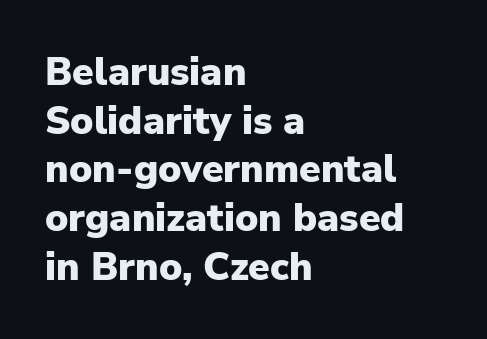
Q: Is the text bold? A: Yes.
Q: Is the text italic (slanted)? A: No, it is upright.
Q: Is the typeface a serif or a sans-serif typeface? A: Sans-serif.
Q: Is the text underlined? A: No.
Q: How is the paragraph aligned? A: Left-aligned.
Q: Is the spacing between letters normal or unusually wide? A: Normal.
Q: Is the spacing between lines tight, normal or loose? A: Normal.
Q: Width (condensed, normal, or wide)? A: Normal.
Q: Stroke contrast? A: Low.
Q: x-height? A: Medium.
Q: Monospaced? A: No.
